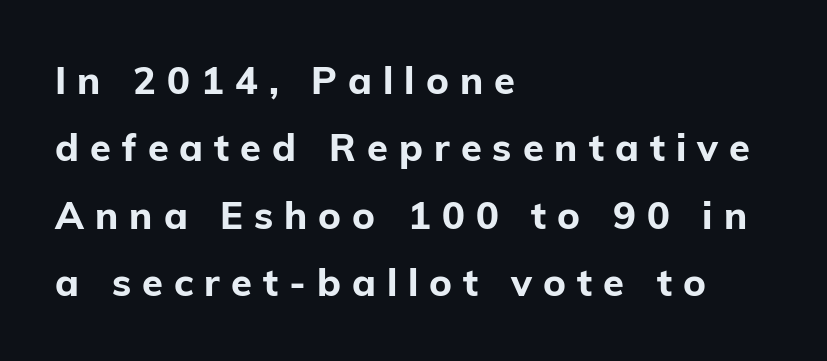
What stands out about the letter spacing? Its width — letters are far apart. You can tell from the bare stems that sans-serif type was used. Chunky letters — that's bold for sure. The rendering uses natural spacing where letterforms have individual widths. Ascenders rise straight up at ninety degrees. A classic flush-left, rag-right setting is used for this passage.
